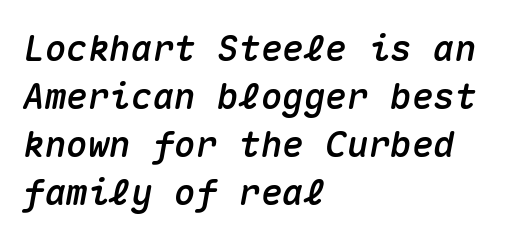
{"italic": "yes", "lean": "right", "slant_degrees": 10, "width": "normal", "stroke_contrast": "medium", "x_height": "medium", "monospaced": "yes", "underline": "no", "align": "left", "line_spacing": "normal", "line_spacing_ratio": 1.33, "letter_spacing": "normal", "letter_spacing_em": 0.0, "glyph_px": 36}
